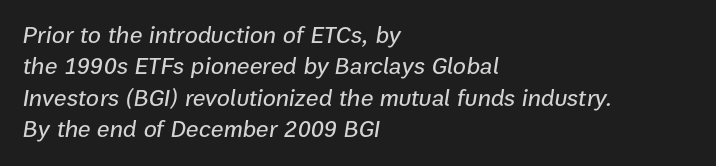
Q: Is the text italic (slanted)? A: Yes, it leans right by about 9 degrees.
Q: Is the text underlined? A: No.
Q: How is the paragraph aligned? A: Left-aligned.
Q: Is the spacing between letters normal or unusually wide? A: Normal.
Q: Is the spacing between lines tight, normal or loose? A: Normal.
